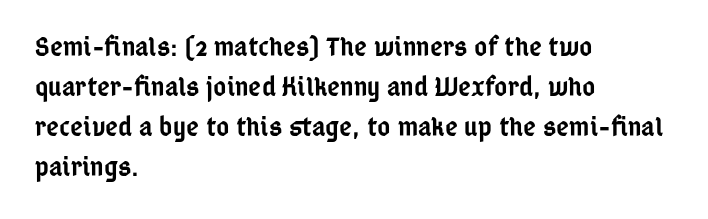
{"serif": "no", "italic": "no", "bold": "semi", "weight": "semibold", "width": "condensed", "stroke_contrast": "low", "x_height": "medium", "monospaced": "no", "underline": "no", "align": "left", "line_spacing": "normal", "line_spacing_ratio": 1.43, "letter_spacing": "normal", "letter_spacing_em": 0.0, "glyph_px": 28}
